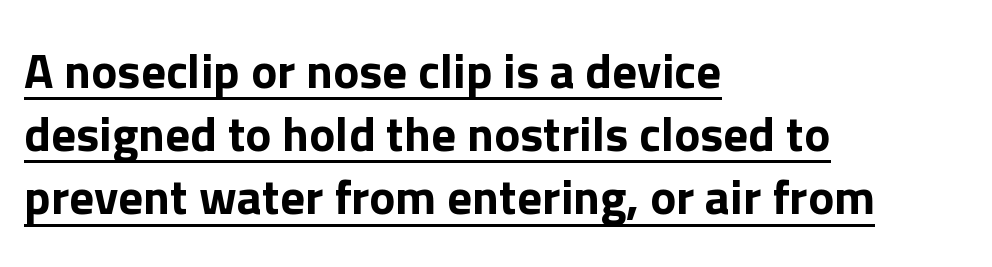
The image shows 49 px sans-serif type, upright; set left-aligned, normal line spacing (1.29x), normal letter spacing, underlined; low stroke contrast and a medium x-height.
